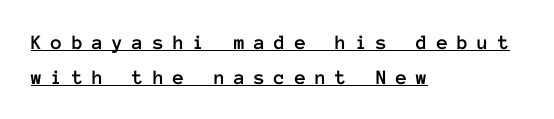
{"italic": "no", "underline": "yes", "align": "left", "line_spacing": "normal", "line_spacing_ratio": 1.66, "letter_spacing": "wide", "letter_spacing_em": 0.42, "glyph_px": 21}
